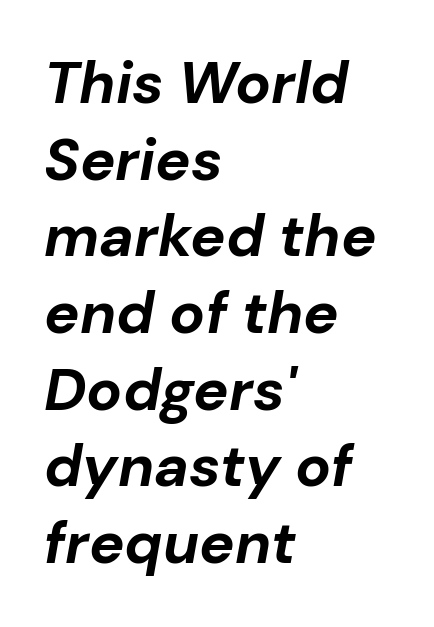
Q: Is the text bold? A: Yes.
Q: Is the text italic (slanted)? A: Yes, it leans right by about 10 degrees.
Q: Is the text underlined? A: No.
Q: How is the paragraph aligned? A: Left-aligned.
Q: Is the spacing between letters normal or unusually wide? A: Normal.
Q: Is the spacing between lines tight, normal or loose? A: Normal.
Q: Width (condensed, normal, or wide)? A: Normal.
Q: Stroke contrast? A: Low.
Q: x-height? A: Medium.
Q: Monospaced? A: No.
